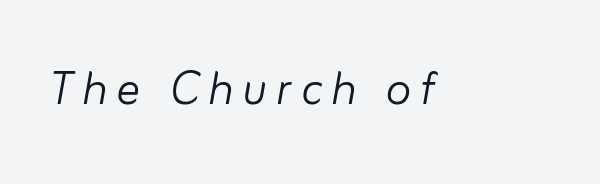
The image shows 59 px light type, italic (leaning right); set not underlined; low stroke contrast and a small x-height.
